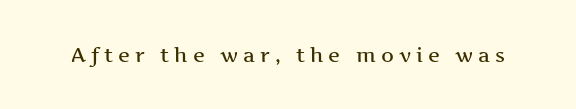
Q: Is the text italic (slanted)? A: No, it is upright.
Q: Is the text underlined? A: No.
Q: Is the spacing between letters normal or unusually wide? A: Unusually wide.
